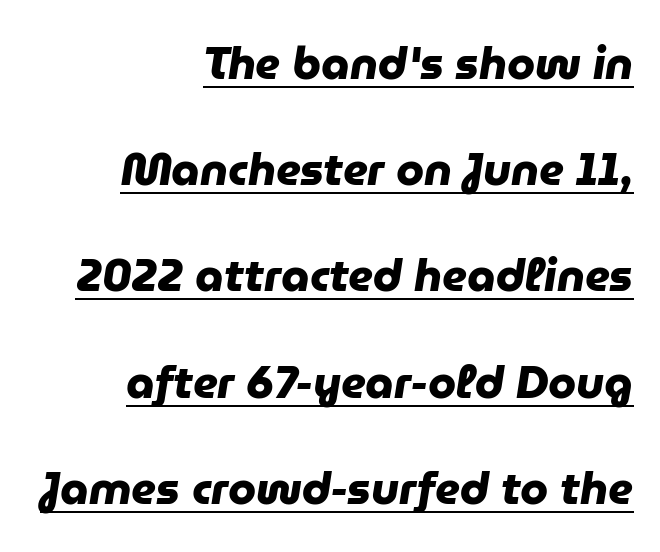
{"serif": "no", "bold": "yes", "weight": "heavy", "width": "normal", "stroke_contrast": "low", "x_height": "medium", "monospaced": "no", "underline": "yes", "align": "right", "line_spacing": "loose", "line_spacing_ratio": 2.36, "letter_spacing": "normal", "letter_spacing_em": 0.0, "glyph_px": 45}
